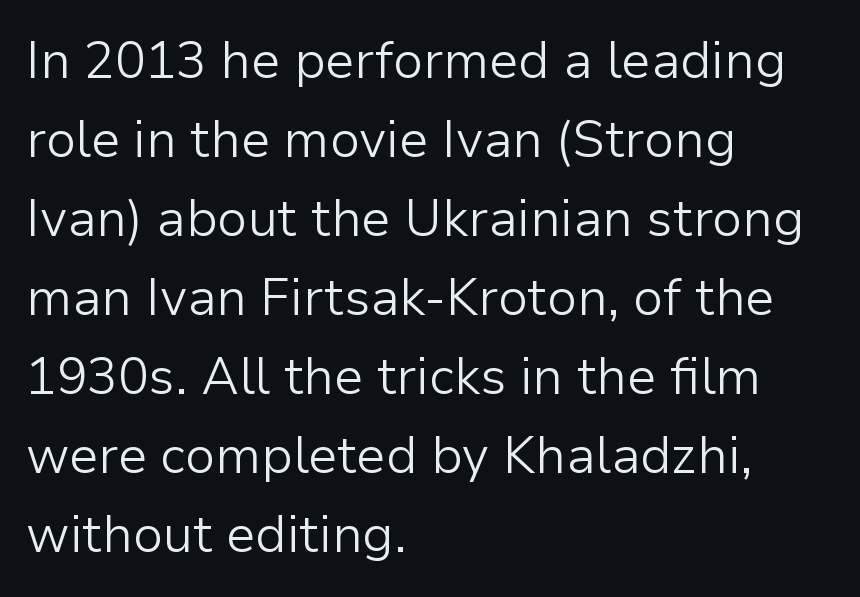
The image shows 51 px light sans-serif type, upright; set left-aligned, normal line spacing (1.55x), normal letter spacing, not underlined; low stroke contrast and a medium x-height.
